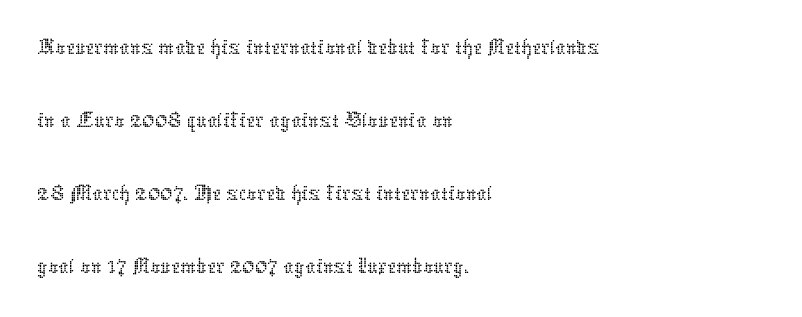
Regarding leading, the lines here are spaced in the standard way. Spacing verdict: proportional, widths tailored to each character. Alignment: flush left. Unlike italic type, these characters show no tilt at all.
